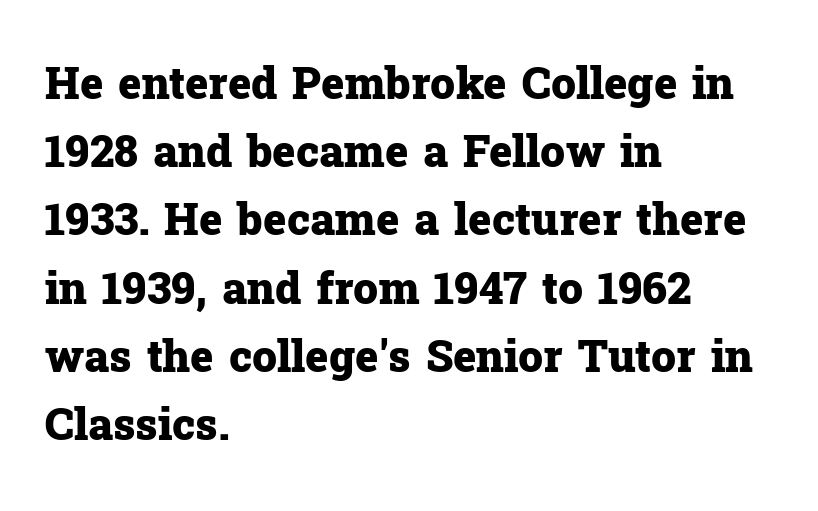
The image shows 44 px heavy serif type, upright; set left-aligned, normal line spacing (1.55x), normal letter spacing, not underlined; low stroke contrast and a medium x-height.
